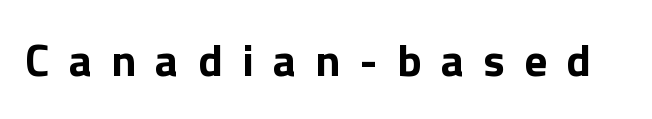
Q: Is the text bold? A: Yes.
Q: Is the text italic (slanted)? A: No, it is upright.
Q: Is the typeface a serif or a sans-serif typeface? A: Sans-serif.
Q: Is the text underlined? A: No.
Q: Is the spacing between letters normal or unusually wide? A: Unusually wide.
Q: Width (condensed, normal, or wide)? A: Normal.
Q: Stroke contrast? A: Low.
Q: x-height? A: Medium.
Q: Monospaced? A: No.
